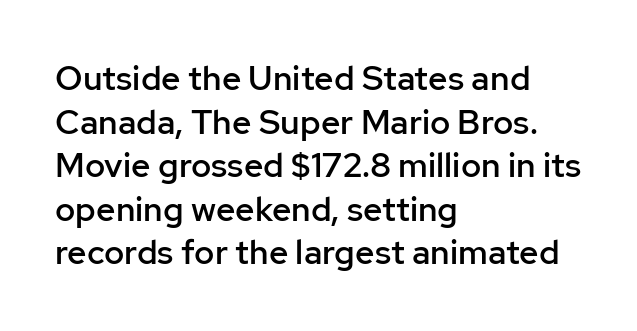
The image shows 34 px semibold sans-serif type, upright; set left-aligned, normal line spacing (1.28x), normal letter spacing, not underlined; low stroke contrast and a medium x-height.
